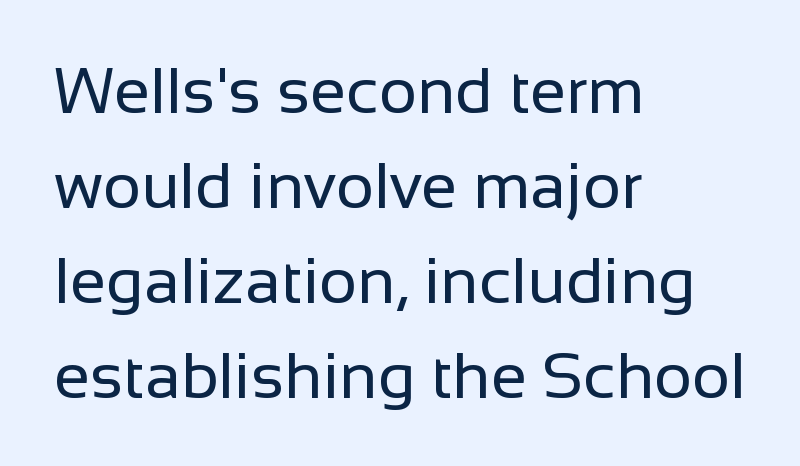
Q: Is the text bold? A: No.
Q: Is the text italic (slanted)? A: No, it is upright.
Q: Is the typeface a serif or a sans-serif typeface? A: Sans-serif.
Q: Is the text underlined? A: No.
Q: How is the paragraph aligned? A: Left-aligned.
Q: Is the spacing between letters normal or unusually wide? A: Normal.
Q: Is the spacing between lines tight, normal or loose? A: Normal.
Q: Width (condensed, normal, or wide)? A: Normal.
Q: Stroke contrast? A: Low.
Q: x-height? A: Medium.
Q: Monospaced? A: No.
